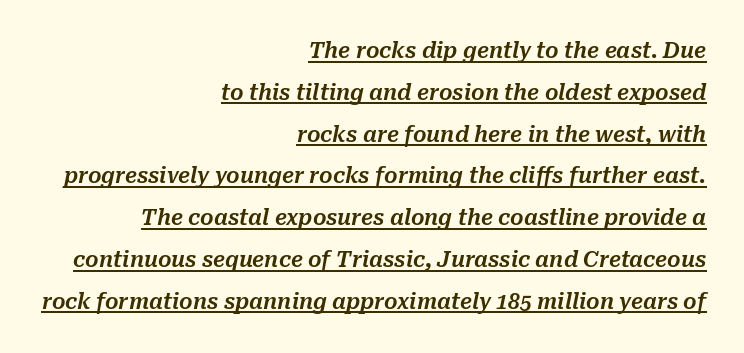
If you drew a line through each stem, it would be angled. Caption: multi-line text, flush right, ragged left. These characters rest on top of a visible drawn line. Honestly, the letter spacing is just normal — you wouldn't notice it. Airy leading.
